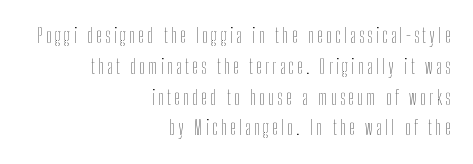
Q: Is the text bold? A: No.
Q: Is the text italic (slanted)? A: No, it is upright.
Q: Is the text underlined? A: No.
Q: How is the paragraph aligned? A: Right-aligned.
Q: Is the spacing between lines tight, normal or loose? A: Normal.
